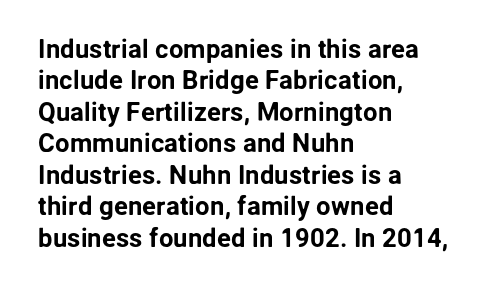
{"italic": "no", "underline": "no", "align": "left", "line_spacing_ratio": 1.21, "letter_spacing": "normal", "letter_spacing_em": 0.0, "glyph_px": 26}
